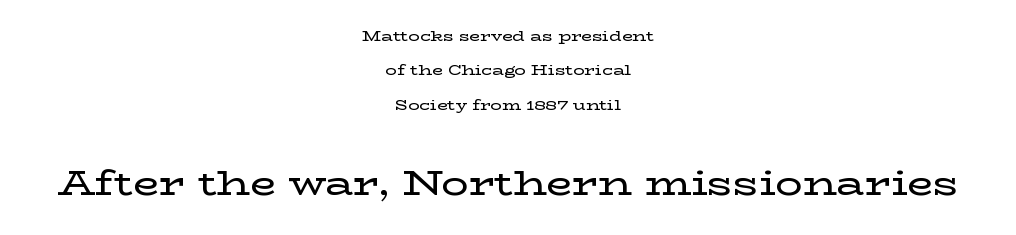
{"serif": "yes", "italic": "no", "width": "wide", "stroke_contrast": "low", "x_height": "medium", "monospaced": "no", "underline": "no", "align": "center", "line_spacing": "loose", "line_spacing_ratio": 2.46, "letter_spacing": "normal", "letter_spacing_em": 0.0, "larger_block": "second", "size_ratio": 2.43, "glyph_px": 34}
